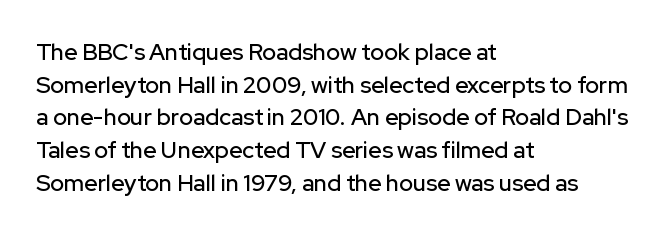
All the whitespace from short lines collects on the right. Standard letterfit; no display-style spreading of the glyphs. The area under the type is left untouched. Characters remain perfectly vertical along every line. If you measured baseline to baseline, you'd find a middling distance.
